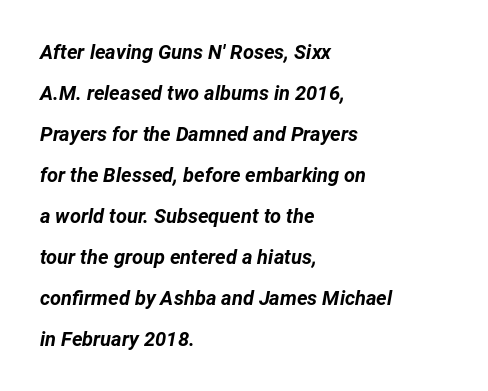
The image shows 20 px bold type, italic (leaning right); set left-aligned, loose line spacing (2.05x), normal letter spacing, not underlined.
